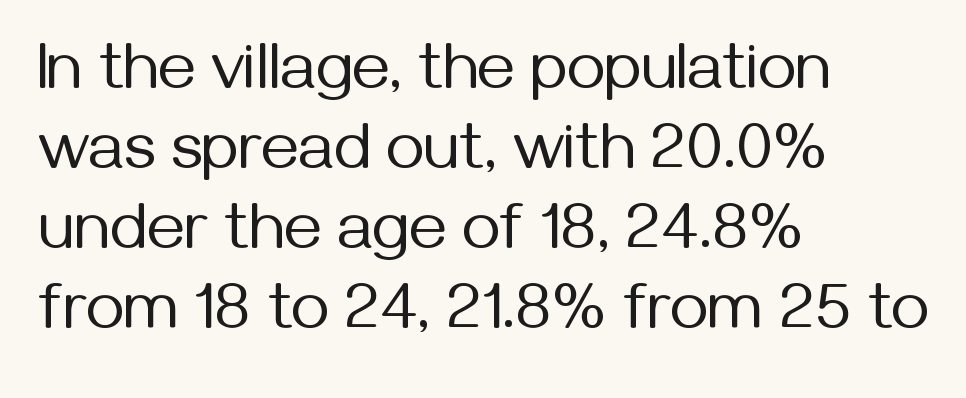
Q: Is the text bold? A: No.
Q: Is the text italic (slanted)? A: No, it is upright.
Q: Is the typeface a serif or a sans-serif typeface? A: Sans-serif.
Q: Is the text underlined? A: No.
Q: How is the paragraph aligned? A: Left-aligned.
Q: Is the spacing between letters normal or unusually wide? A: Normal.
Q: Width (condensed, normal, or wide)? A: Normal.
Q: Stroke contrast? A: Medium.
Q: x-height? A: Medium.
Q: Monospaced? A: No.
